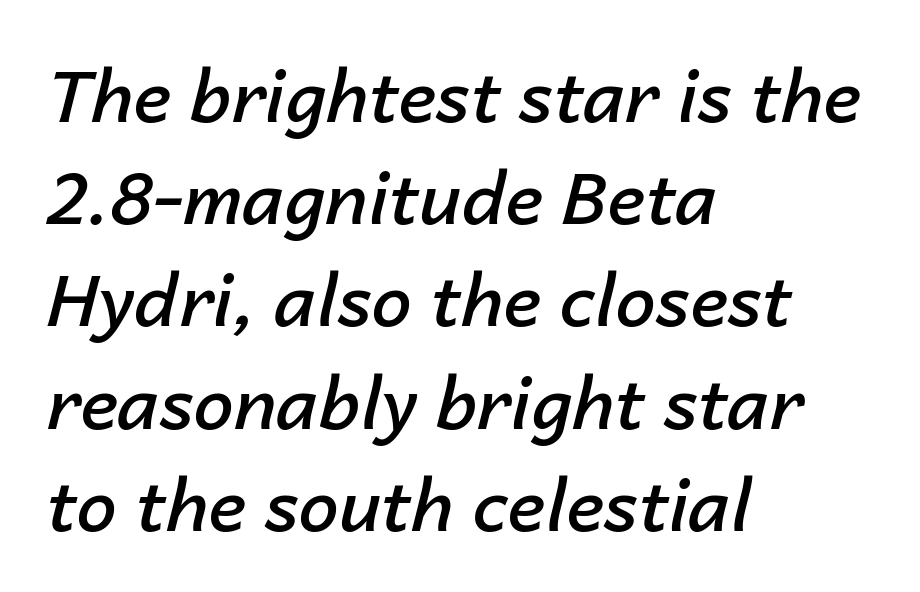
{"italic": "yes", "lean": "right", "slant_degrees": 14, "bold": "semi", "weight": "semibold", "width": "normal", "stroke_contrast": "low", "x_height": "medium", "monospaced": "no", "underline": "no", "align": "left", "line_spacing": "normal", "line_spacing_ratio": 1.42, "letter_spacing": "normal", "letter_spacing_em": 0.0, "glyph_px": 72}
